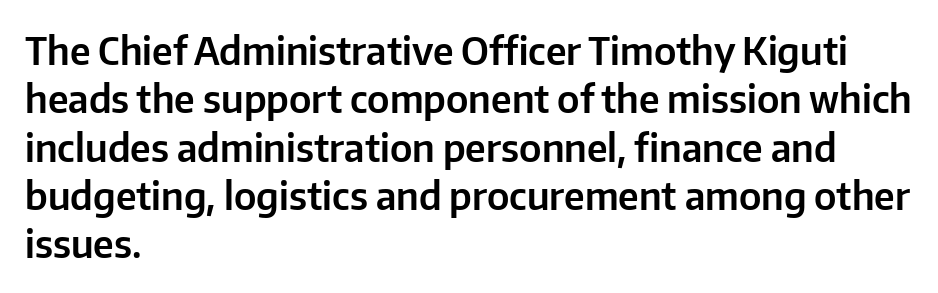
Interline gaps are of average width in this sample. A student would call this left alignment; a typographer would say flush left, rag right. Plain, unruled lines of type. You can tell from the bare stems that sans-serif type was used. Students, note that the glyphs here touch the page at normal intervals. These lines are rendered in a variable-pitch font.
